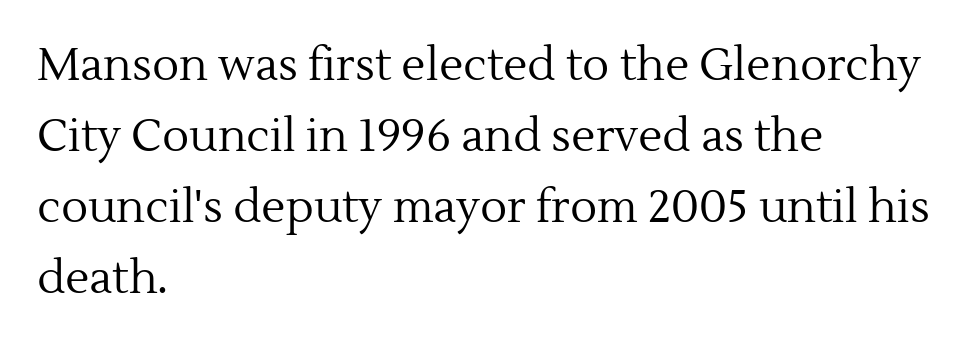
Q: Is the text bold? A: No.
Q: Is the text italic (slanted)? A: No, it is upright.
Q: Is the typeface a serif or a sans-serif typeface? A: Serif.
Q: Is the text underlined? A: No.
Q: How is the paragraph aligned? A: Left-aligned.
Q: Is the spacing between letters normal or unusually wide? A: Normal.
Q: Is the spacing between lines tight, normal or loose? A: Normal.
Q: Width (condensed, normal, or wide)? A: Normal.
Q: x-height? A: Medium.
Q: Monospaced? A: No.
